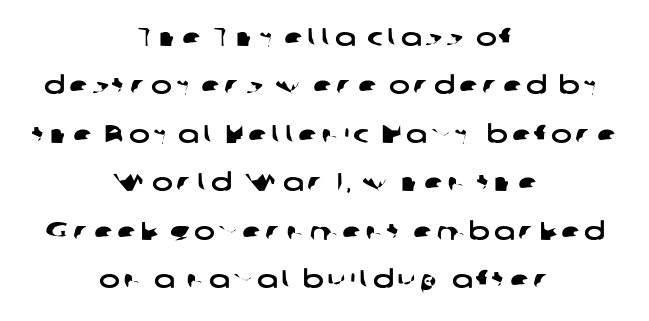
{"underline": "no", "align": "center", "line_spacing": "loose", "line_spacing_ratio": 1.94, "glyph_px": 25}
